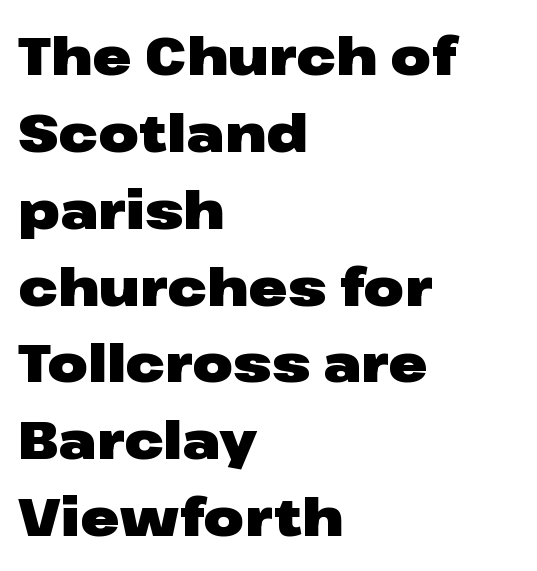
Q: Is the text bold? A: Yes.
Q: Is the text italic (slanted)? A: No, it is upright.
Q: Is the typeface a serif or a sans-serif typeface? A: Sans-serif.
Q: Is the text underlined? A: No.
Q: How is the paragraph aligned? A: Left-aligned.
Q: Is the spacing between letters normal or unusually wide? A: Normal.
Q: Is the spacing between lines tight, normal or loose? A: Normal.
Q: Width (condensed, normal, or wide)? A: Wide.
Q: Stroke contrast? A: Low.
Q: x-height? A: Medium.
Q: Monospaced? A: No.
